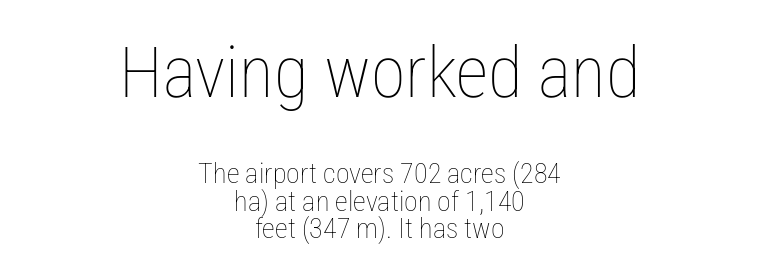
The image shows 71 px thin, condensed type, upright; set centered, tight line spacing (0.98x), normal letter spacing, not underlined; the first (top) block is 2.54x larger; low stroke contrast and a medium x-height.
